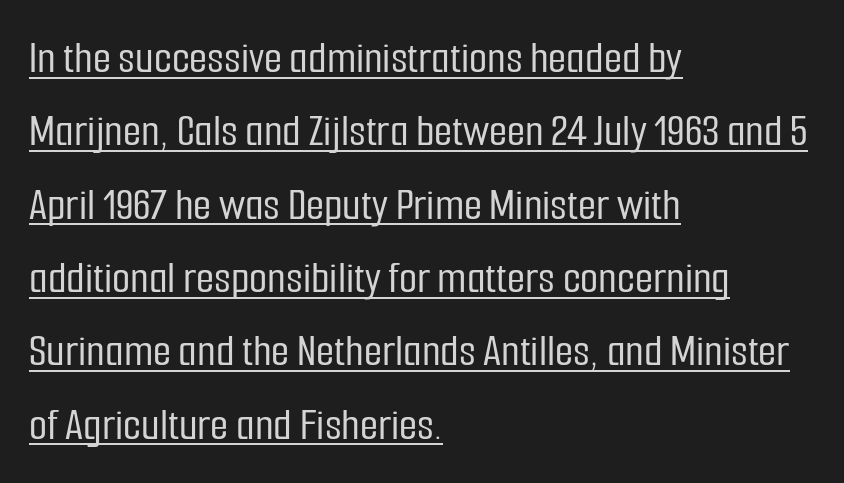
The words here are underlined. You could not count columns in this text — the font is proportionally spaced. The letters stand straight up with perfectly vertical stems. These lines are set flush left with a ragged right edge. Short note: letters normally spaced.
